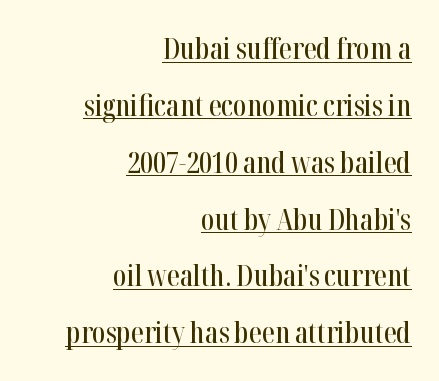
Stroke terminals: seriffed. Somebody hit Ctrl+U on this one — the words are underlined. A typesetter would call this zero additional tracking. The leading is generous, giving the passage an open texture. Varying glyph widths throughout — classic text-font behaviour. When letters stand straight like this, we call the style roman or upright.
